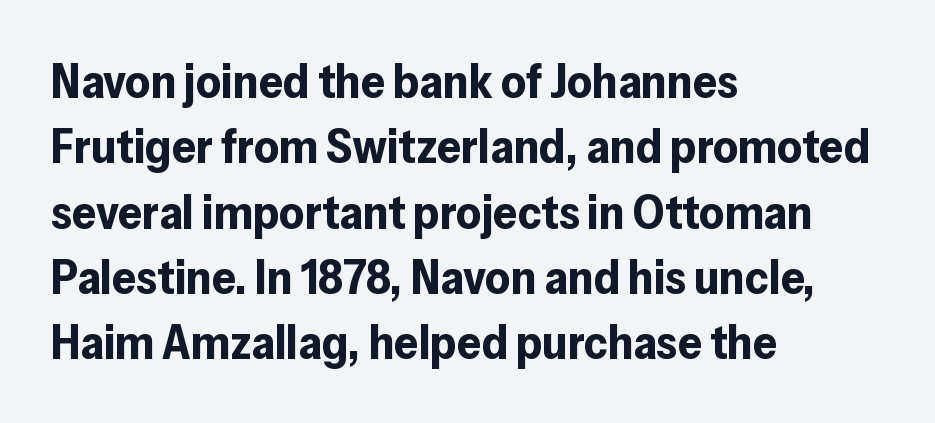
The image shows 48 px bold sans-serif type, upright; set left-aligned, normal line spacing (1.36x), normal letter spacing, not underlined; low stroke contrast and a medium x-height.
